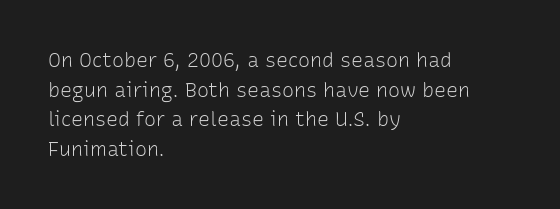
Q: Is the text bold? A: No.
Q: Is the text italic (slanted)? A: No, it is upright.
Q: Is the text underlined? A: No.
Q: How is the paragraph aligned? A: Left-aligned.
Q: Is the spacing between letters normal or unusually wide? A: Normal.
Q: Is the spacing between lines tight, normal or loose? A: Normal.
